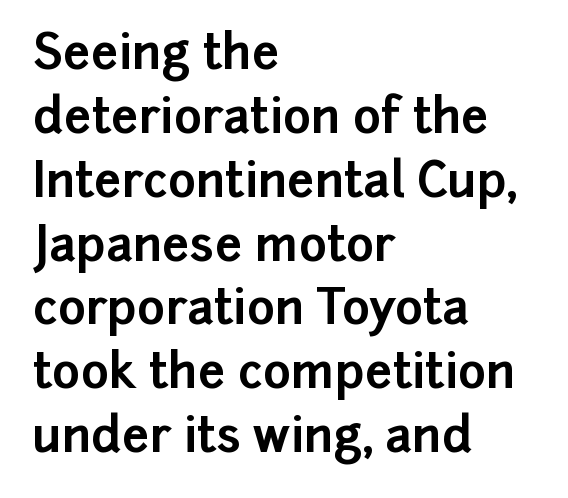
Q: Is the text bold? A: Yes.
Q: Is the text italic (slanted)? A: No, it is upright.
Q: Is the typeface a serif or a sans-serif typeface? A: Sans-serif.
Q: Is the text underlined? A: No.
Q: How is the paragraph aligned? A: Left-aligned.
Q: Is the spacing between letters normal or unusually wide? A: Normal.
Q: Is the spacing between lines tight, normal or loose? A: Normal.
Q: Width (condensed, normal, or wide)? A: Normal.
Q: Stroke contrast? A: Low.
Q: x-height? A: Medium.
Q: Monospaced? A: No.
